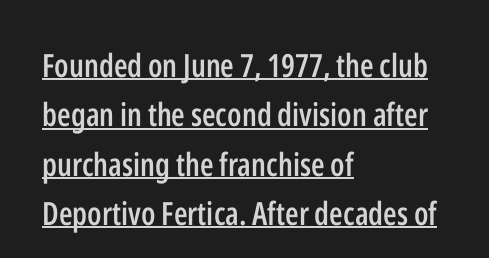
The image shows 32 px semibold, condensed sans-serif type, upright; set left-aligned, normal line spacing (1.54x), normal letter spacing, underlined; low stroke contrast and a medium x-height.
